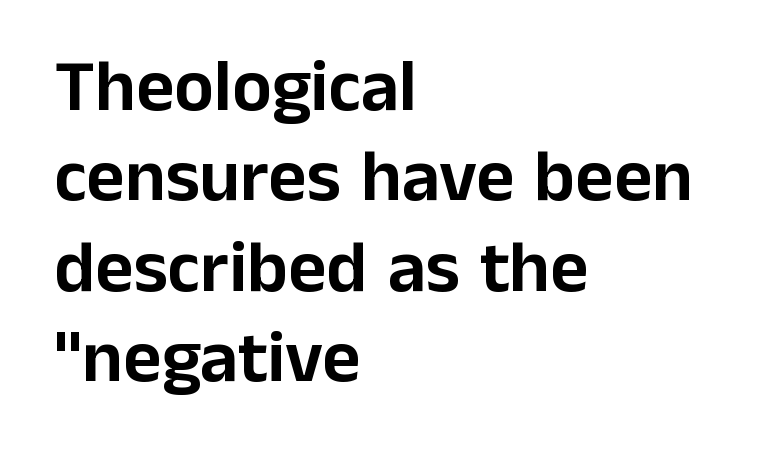
Here the glyphs are tracked normally, forming tight word shapes. Each letter's strokes conclude bluntly, with no projecting serifs. The letters advance in unequal steps, a hallmark of proportional type. Horizontally, the lines are justified to the leading edge only. The words here are not underlined. The axis of the letterforms is exactly vertical.
